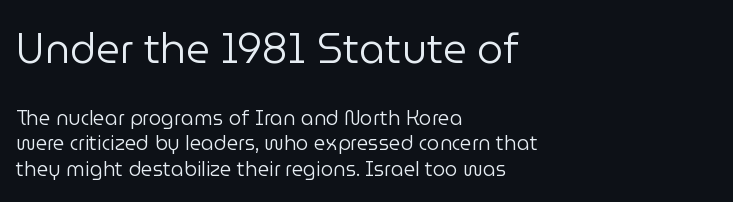
Q: Is the text bold? A: No.
Q: Is the text italic (slanted)? A: No, it is upright.
Q: Is the typeface a serif or a sans-serif typeface? A: Sans-serif.
Q: Is the text underlined? A: No.
Q: How is the paragraph aligned? A: Left-aligned.
Q: Is the spacing between letters normal or unusually wide? A: Normal.
Q: Is the spacing between lines tight, normal or loose? A: Normal.
Q: Which block of text is set in a larger size, the first (top) or the second (bottom)? A: The first (top) one.
Q: Width (condensed, normal, or wide)? A: Normal.
Q: Stroke contrast? A: Low.
Q: x-height? A: Medium.
Q: Monospaced? A: No.
